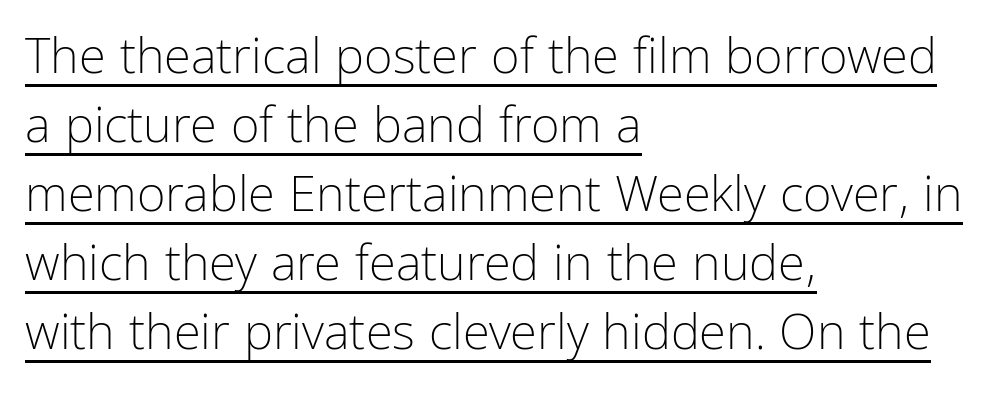
{"serif": "no", "italic": "no", "bold": "no", "weight": "light", "width": "condensed", "stroke_contrast": "low", "x_height": "medium", "monospaced": "no", "underline": "yes", "align": "left", "line_spacing": "normal", "line_spacing_ratio": 1.41, "letter_spacing": "normal", "letter_spacing_em": 0.0, "glyph_px": 49}
